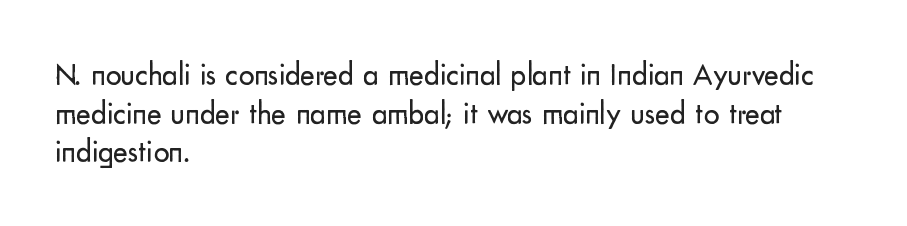
{"serif": "no", "italic": "no", "bold": "no", "weight": "regular", "width": "normal", "stroke_contrast": "low", "x_height": "small", "monospaced": "no", "underline": "no", "align": "left", "line_spacing": "normal", "line_spacing_ratio": 1.25, "letter_spacing": "normal", "letter_spacing_em": 0.0, "glyph_px": 31}
